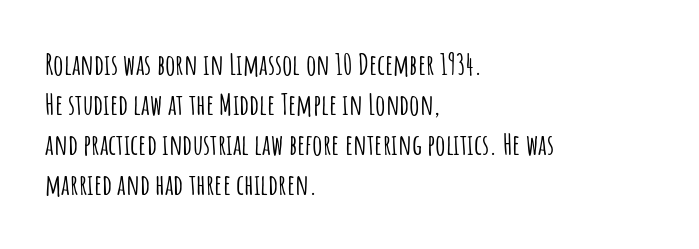
{"serif": "no", "italic": "no", "width": "condensed", "stroke_contrast": "low", "x_height": "large", "monospaced": "no", "underline": "no", "align": "left", "line_spacing": "normal", "line_spacing_ratio": 1.38, "letter_spacing": "normal", "letter_spacing_em": 0.0, "glyph_px": 29}
